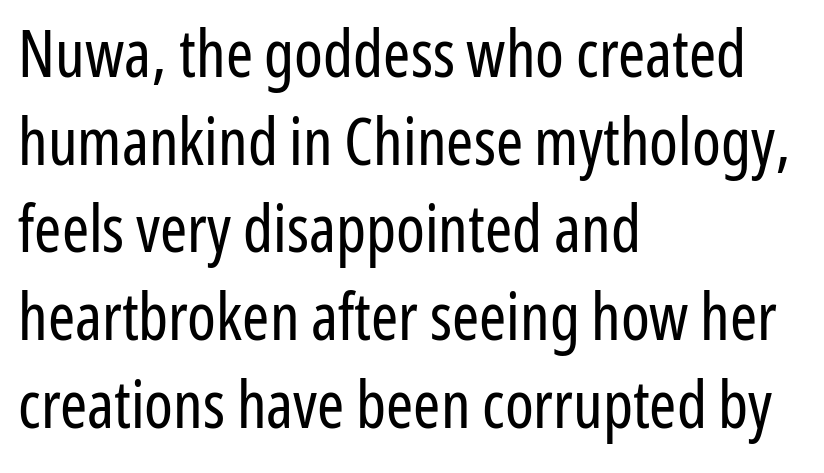
The image shows 65 px regular-weight, condensed sans-serif type, upright; set left-aligned, normal line spacing (1.35x), normal letter spacing, not underlined; low stroke contrast and a medium x-height.
